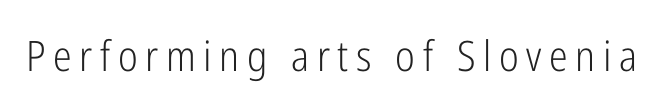
Note the varied advance widths — an 'i' is clearly narrower than an 'm'. The specimen reads as upright at a glance. The space beneath each line is pristine and unruled. Are there feet on the stems? There aren't — it's a sans.
